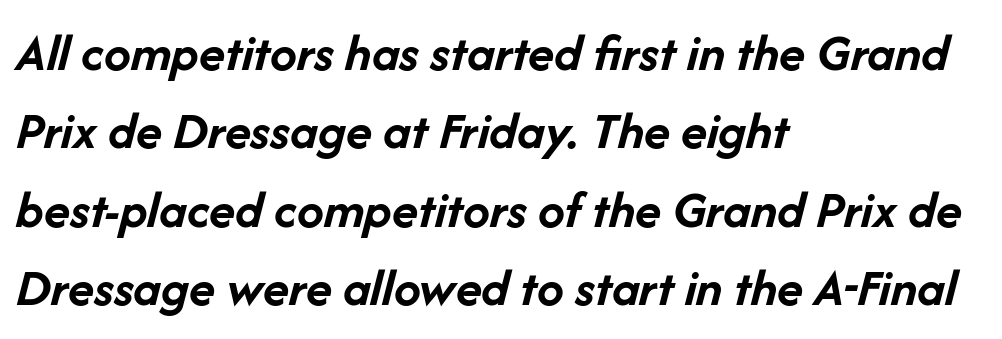
Q: Is the text bold? A: Yes.
Q: Is the text italic (slanted)? A: Yes, it leans right by about 14 degrees.
Q: Is the text underlined? A: No.
Q: How is the paragraph aligned? A: Left-aligned.
Q: Is the spacing between letters normal or unusually wide? A: Normal.
Q: Is the spacing between lines tight, normal or loose? A: Normal.
Q: Width (condensed, normal, or wide)? A: Normal.
Q: Stroke contrast? A: Low.
Q: x-height? A: Medium.
Q: Monospaced? A: No.
